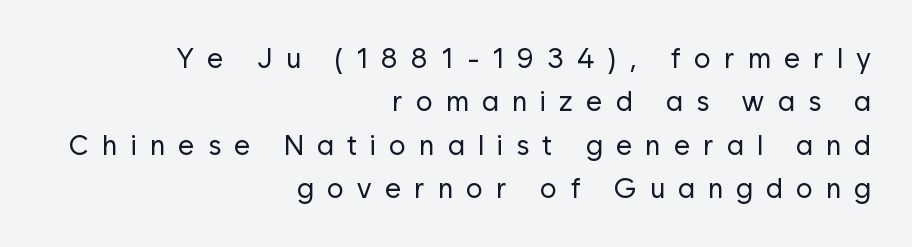
{"serif": "no", "italic": "no", "bold": "no", "weight": "regular", "width": "normal", "stroke_contrast": "low", "x_height": "medium", "monospaced": "no", "underline": "no", "align": "right", "line_spacing": "normal", "line_spacing_ratio": 1.55, "letter_spacing": "wide", "letter_spacing_em": 0.47, "glyph_px": 28}
